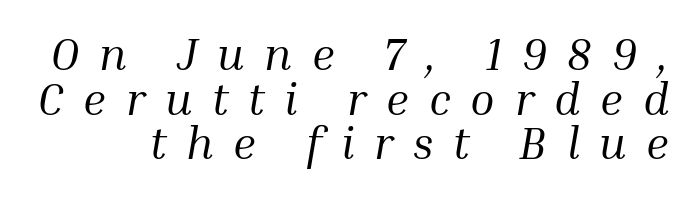
{"serif": "yes", "italic": "yes", "lean": "right", "slant_degrees": 10, "bold": "no", "weight": "regular", "width": "normal", "stroke_contrast": "medium", "x_height": "medium", "monospaced": "no", "underline": "no", "line_spacing": "tight", "line_spacing_ratio": 0.99, "letter_spacing": "wide", "letter_spacing_em": 0.44, "glyph_px": 45}
